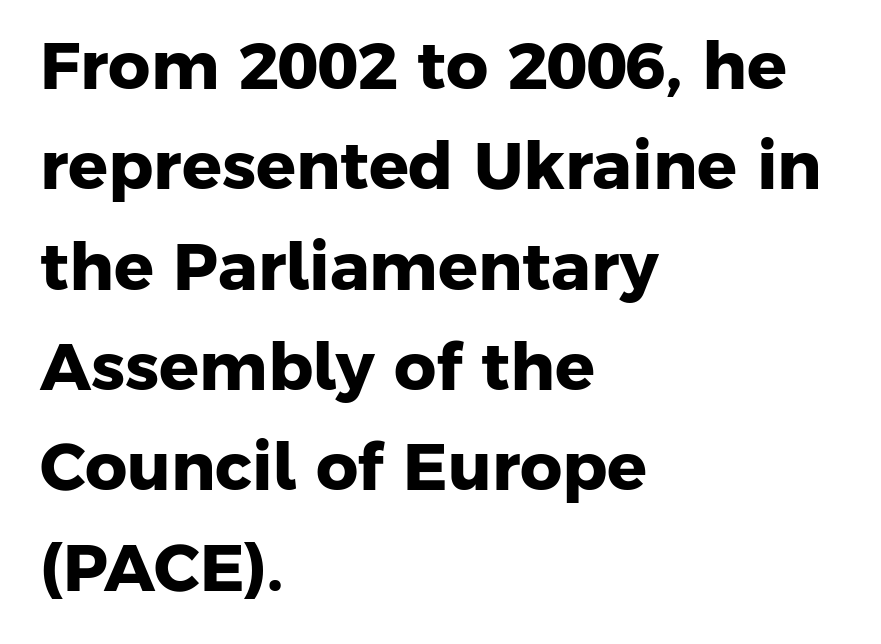
Q: Is the text bold? A: Yes.
Q: Is the typeface a serif or a sans-serif typeface? A: Sans-serif.
Q: Is the text underlined? A: No.
Q: How is the paragraph aligned? A: Left-aligned.
Q: Is the spacing between letters normal or unusually wide? A: Normal.
Q: Is the spacing between lines tight, normal or loose? A: Normal.
Q: Width (condensed, normal, or wide)? A: Normal.
Q: Stroke contrast? A: Low.
Q: x-height? A: Medium.
Q: Monospaced? A: No.
